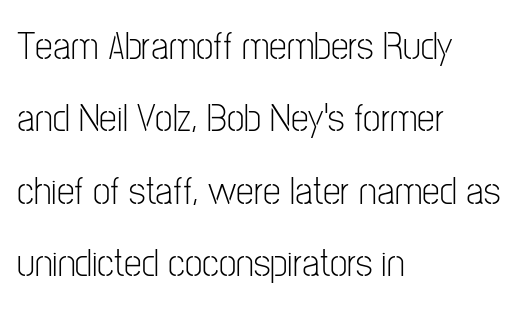
The paragraph shown leans on its left margin. Spacing between characters is what you'd get straight out of the box. A typesetter would call this proportional, since set widths differ per character. Stroke terminals: plain, sans-serif.
